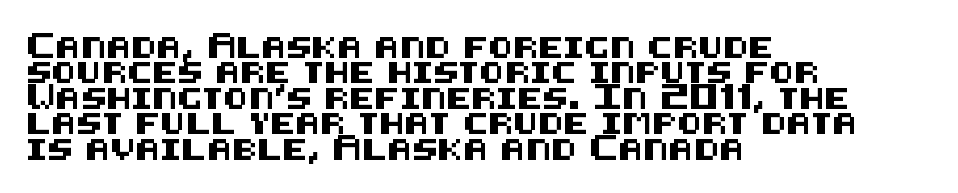
The image shows 21 px text type, upright; set left-aligned, line spacing 1.21x, normal letter spacing, not underlined.
